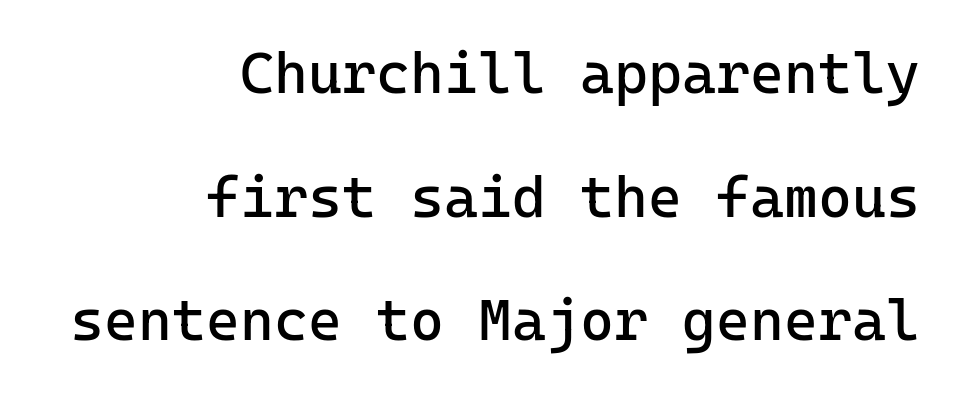
{"serif": "no", "italic": "no", "bold": "no", "weight": "regular", "width": "normal", "stroke_contrast": "low", "x_height": "medium", "underline": "no", "align": "right", "line_spacing": "loose", "line_spacing_ratio": 2.13, "letter_spacing": "normal", "letter_spacing_em": 0.0, "glyph_px": 58}
